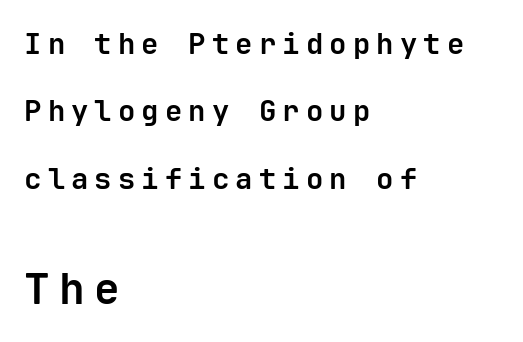
The image shows 43 px bold sans-serif type, upright, monospaced; set left-aligned, loose line spacing (2.32x), unusually wide letter spacing (+0.21 em), not underlined; the second (bottom) block is 1.48x larger; low stroke contrast and a medium x-height.
